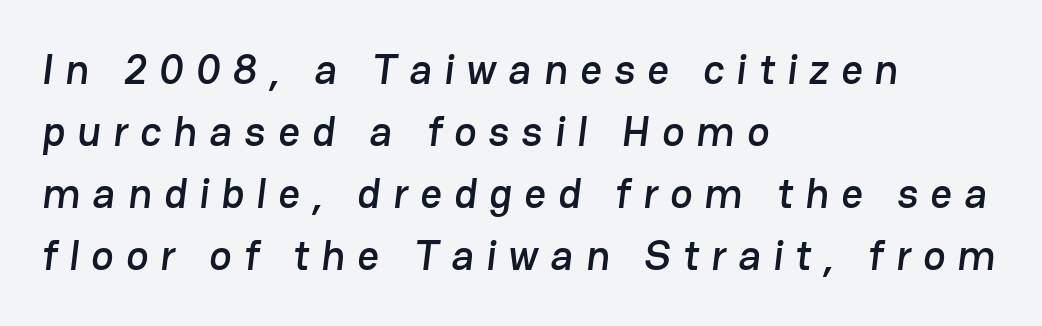
The image shows 42 px sans-serif type; set left-aligned, normal line spacing (1.48x), unusually wide letter spacing (+0.29 em), not underlined; low stroke contrast and a medium x-height.
